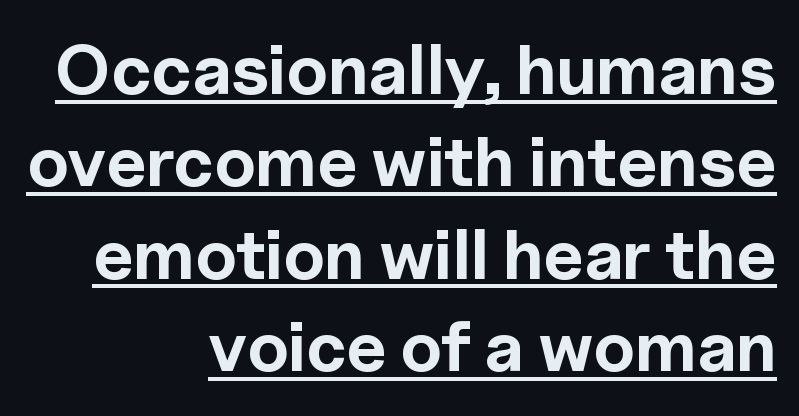
Q: Is the text bold? A: Yes.
Q: Is the text italic (slanted)? A: No, it is upright.
Q: Is the typeface a serif or a sans-serif typeface? A: Sans-serif.
Q: Is the text underlined? A: Yes.
Q: How is the paragraph aligned? A: Right-aligned.
Q: Is the spacing between letters normal or unusually wide? A: Normal.
Q: Is the spacing between lines tight, normal or loose? A: Normal.
Q: Width (condensed, normal, or wide)? A: Normal.
Q: x-height? A: Medium.
Q: Monospaced? A: No.
